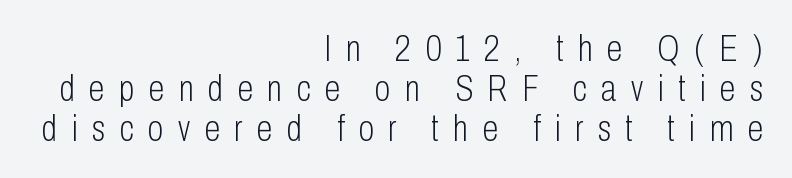
{"serif": "no", "italic": "no", "bold": "no", "weight": "light", "width": "condensed", "stroke_contrast": "low", "x_height": "medium", "monospaced": "no", "underline": "no", "align": "right", "line_spacing": "tight", "line_spacing_ratio": 1.11, "letter_spacing": "wide", "letter_spacing_em": 0.4, "glyph_px": 36}
